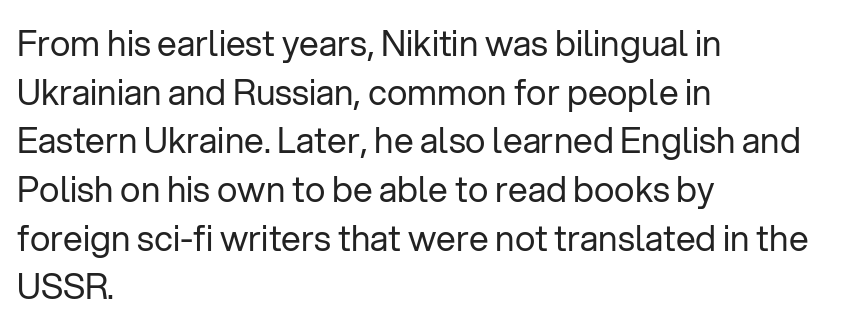
The image shows 35 px regular-weight sans-serif type, upright; set left-aligned, normal line spacing (1.39x), normal letter spacing, not underlined; low stroke contrast and a medium x-height.
